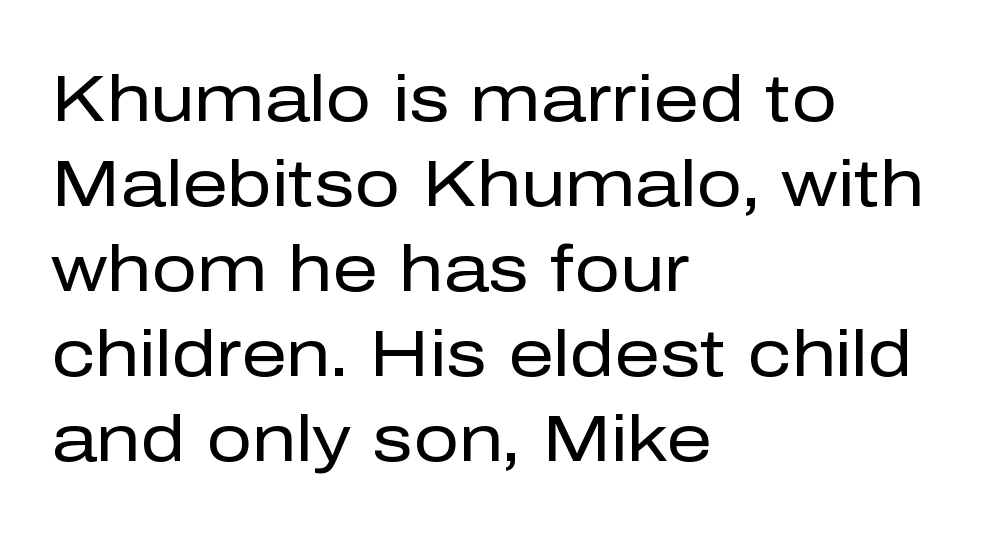
{"serif": "no", "italic": "no", "bold": "no", "weight": "regular", "width": "normal", "stroke_contrast": "low", "x_height": "medium", "monospaced": "no", "underline": "no", "align": "left", "line_spacing": "normal", "line_spacing_ratio": 1.33, "letter_spacing": "normal", "letter_spacing_em": 0.0, "glyph_px": 64}
